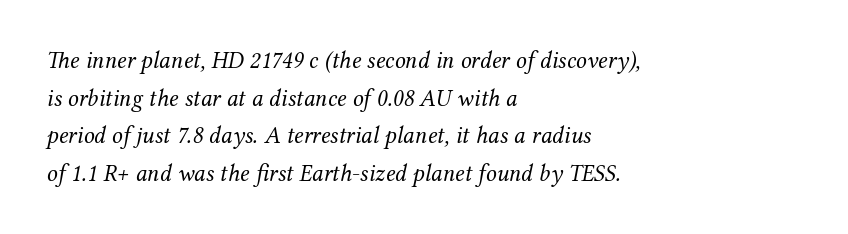
{"italic": "yes", "lean": "right", "slant_degrees": 12, "bold": "no", "underline": "no", "align": "left", "line_spacing": "normal", "line_spacing_ratio": 1.57, "letter_spacing": "normal", "letter_spacing_em": 0.0, "glyph_px": 24}
